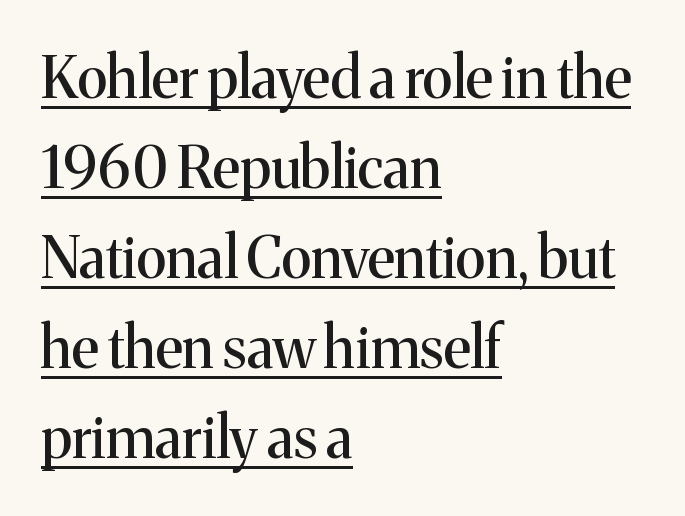
Q: Is the text italic (slanted)? A: No, it is upright.
Q: Is the typeface a serif or a sans-serif typeface? A: Serif.
Q: Is the text underlined? A: Yes.
Q: How is the paragraph aligned? A: Left-aligned.
Q: Is the spacing between letters normal or unusually wide? A: Normal.
Q: Is the spacing between lines tight, normal or loose? A: Normal.
Q: Width (condensed, normal, or wide)? A: Normal.
Q: Stroke contrast? A: Medium.
Q: x-height? A: Medium.
Q: Monospaced? A: No.
